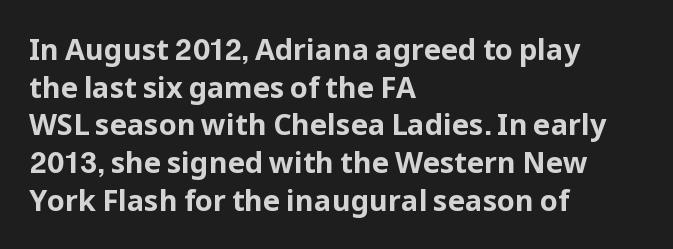
Q: Is the text bold? A: Yes.
Q: Is the text italic (slanted)? A: No, it is upright.
Q: Is the typeface a serif or a sans-serif typeface? A: Sans-serif.
Q: Is the text underlined? A: No.
Q: How is the paragraph aligned? A: Left-aligned.
Q: Is the spacing between letters normal or unusually wide? A: Normal.
Q: Is the spacing between lines tight, normal or loose? A: Normal.
Q: Width (condensed, normal, or wide)? A: Normal.
Q: Stroke contrast? A: Low.
Q: x-height? A: Medium.
Q: Monospaced? A: No.
